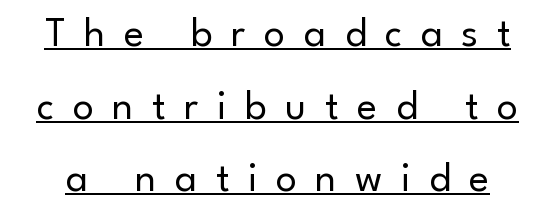
The image shows 42 px regular-weight sans-serif type, upright; set line spacing 1.73x, unusually wide letter spacing (+0.44 em), underlined; low stroke contrast and a small x-height.
